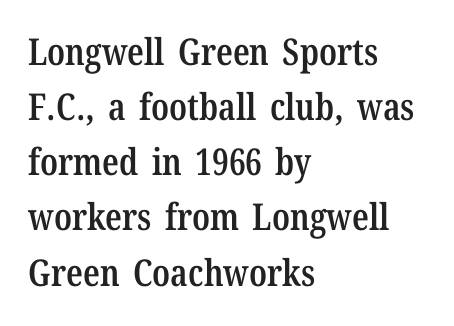
Ascenders rise straight up at ninety degrees. The strip under each line holds only bare page. This is serif lettering, the kind often seen in printed books. You could not count columns in this text — the font is proportionally spaced. Each line starts at the same left margin while the right side varies.
